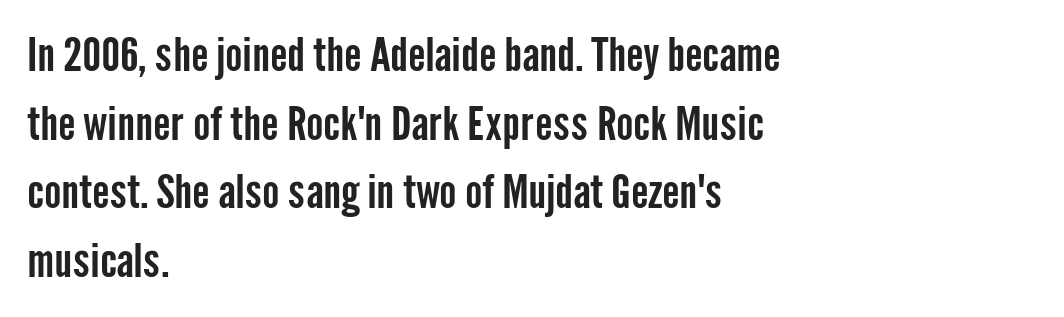
The image shows 46 px condensed sans-serif type, upright; set left-aligned, normal line spacing (1.49x), normal letter spacing, not underlined; low stroke contrast and a medium x-height.
